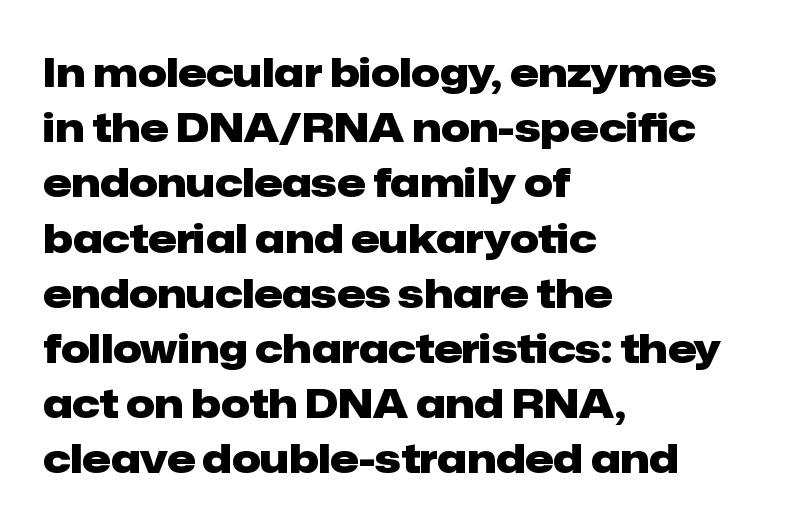
The face used here is a sans, in the tradition of grotesques and geometrics. Does extra space separate the letters? No, they use regular spacing. If you drew a line through each stem, it would be perfectly vertical. The passage shown is typed in a proportional face where columns would drift. The space beneath each line is pristine and unruled. Rows of type keep a routine distance in the vertical direction.
